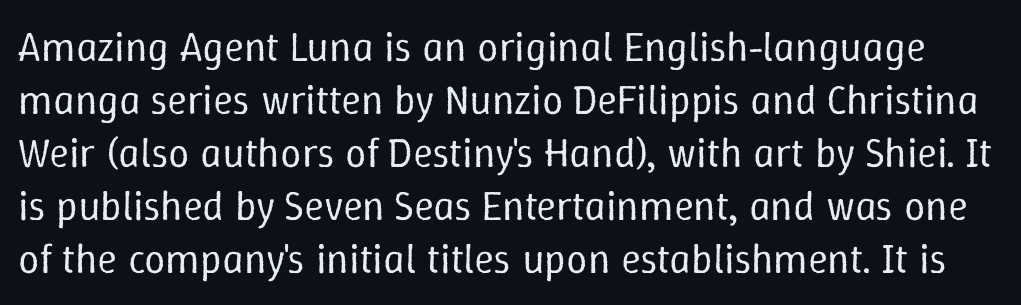
The image shows 42 px regular-weight type, upright; set normal line spacing (1.26x), normal letter spacing, not underlined; low stroke contrast and a medium x-height.
